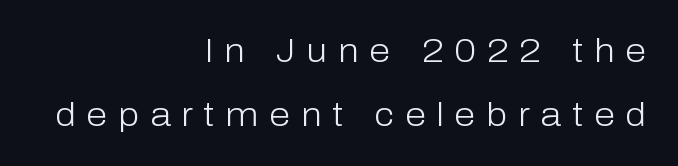
{"serif": "no", "italic": "no", "bold": "no", "weight": "light", "width": "normal", "stroke_contrast": "low", "x_height": "medium", "monospaced": "no", "underline": "no", "align": "right", "line_spacing_ratio": 1.87, "letter_spacing": "wide", "letter_spacing_em": 0.32, "glyph_px": 34}
